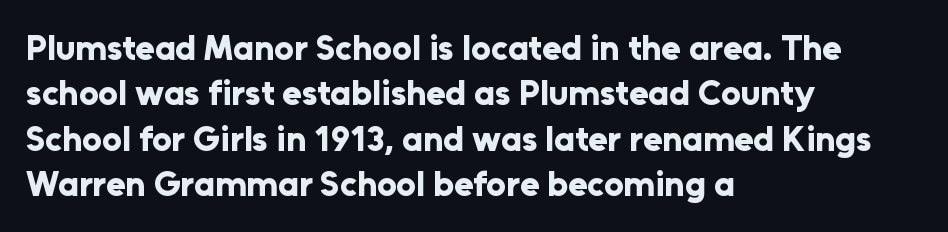
Q: Is the text bold? A: Yes.
Q: Is the text italic (slanted)? A: No, it is upright.
Q: Is the typeface a serif or a sans-serif typeface? A: Sans-serif.
Q: Is the text underlined? A: No.
Q: How is the paragraph aligned? A: Left-aligned.
Q: Is the spacing between letters normal or unusually wide? A: Normal.
Q: Is the spacing between lines tight, normal or loose? A: Normal.
Q: Width (condensed, normal, or wide)? A: Normal.
Q: Stroke contrast? A: Low.
Q: x-height? A: Medium.
Q: Monospaced? A: No.
